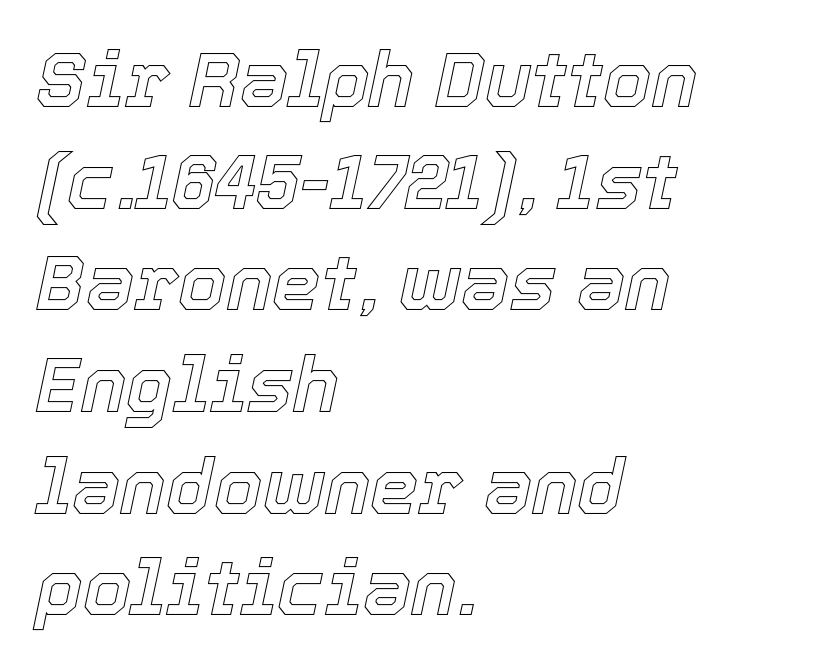
The image shows 77 px text type, italic (leaning right); set left-aligned, normal line spacing (1.32x), normal letter spacing, not underlined; a medium x-height.
